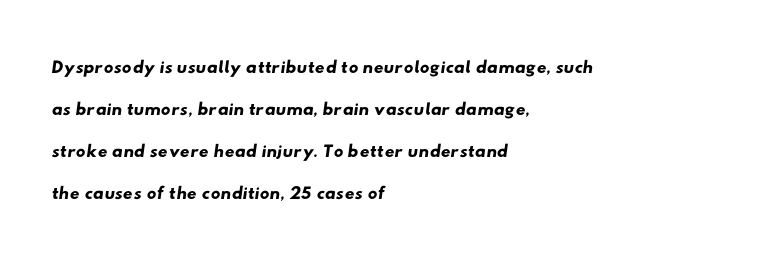
{"underline": "no", "align": "left", "line_spacing": "normal", "line_spacing_ratio": 1.56, "letter_spacing": "normal", "letter_spacing_em": 0.0, "glyph_px": 27}
